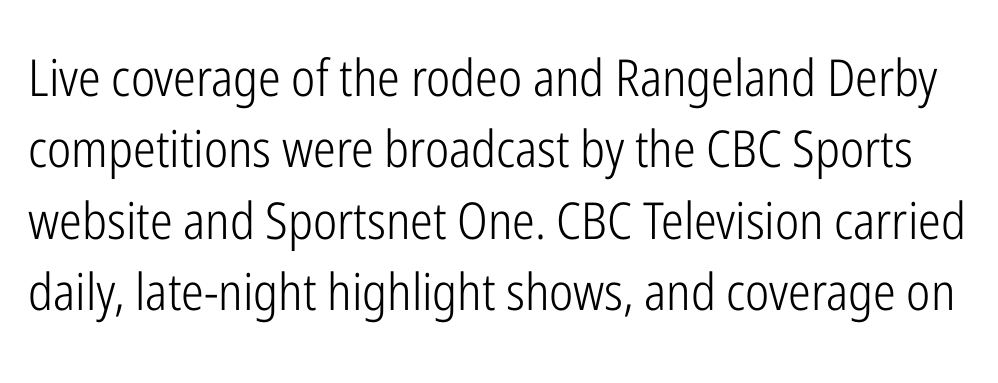
{"serif": "no", "italic": "no", "bold": "no", "weight": "light", "width": "condensed", "stroke_contrast": "low", "x_height": "medium", "monospaced": "no", "underline": "no", "line_spacing": "normal", "line_spacing_ratio": 1.4, "letter_spacing": "normal", "letter_spacing_em": 0.0, "glyph_px": 51}
